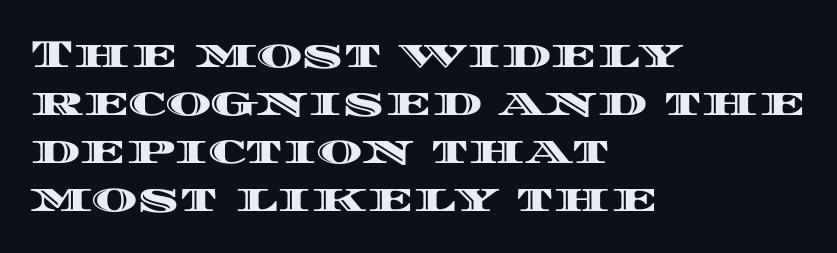
This sample uses an upright cut, with every glyph sitting square on the baseline. The rag falls on the right side of this text block. The passage shown is not underscored anywhere. Varying glyph widths throughout — classic text-font behaviour. The letterforms sit shoulder to shoulder at normal distance.
